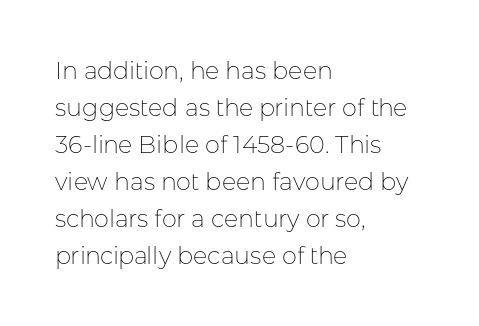
Q: Is the text bold? A: No.
Q: Is the text italic (slanted)? A: No, it is upright.
Q: Is the text underlined? A: No.
Q: How is the paragraph aligned? A: Left-aligned.
Q: Is the spacing between letters normal or unusually wide? A: Normal.
Q: Is the spacing between lines tight, normal or loose? A: Normal.
